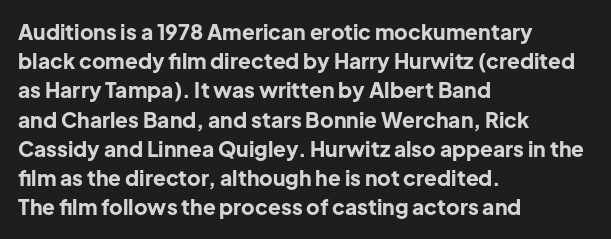
{"italic": "no", "bold": "yes", "underline": "no", "align": "left", "line_spacing": "normal", "line_spacing_ratio": 1.39, "letter_spacing": "normal", "letter_spacing_em": 0.0, "glyph_px": 21}
